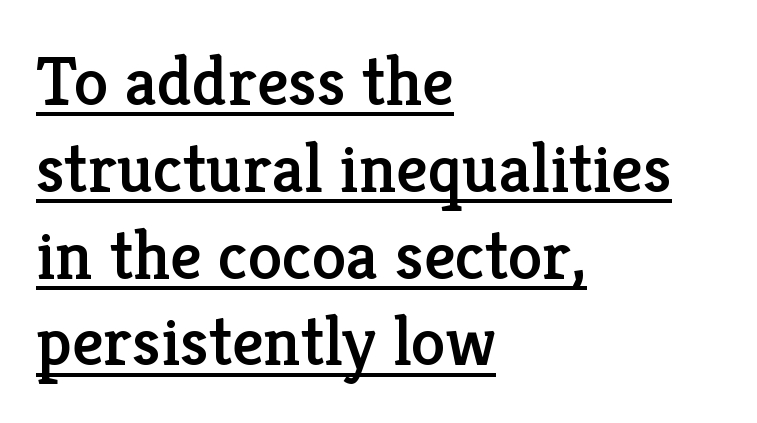
A typesetter would call this proportional, since set widths differ per character. The passage shown has conventional tracking throughout. Compared with undecorated copy, this sample adds a rule below the words. A roman cut, with each character standing at attention. Old-style or modern, the face here clearly has serifs.
